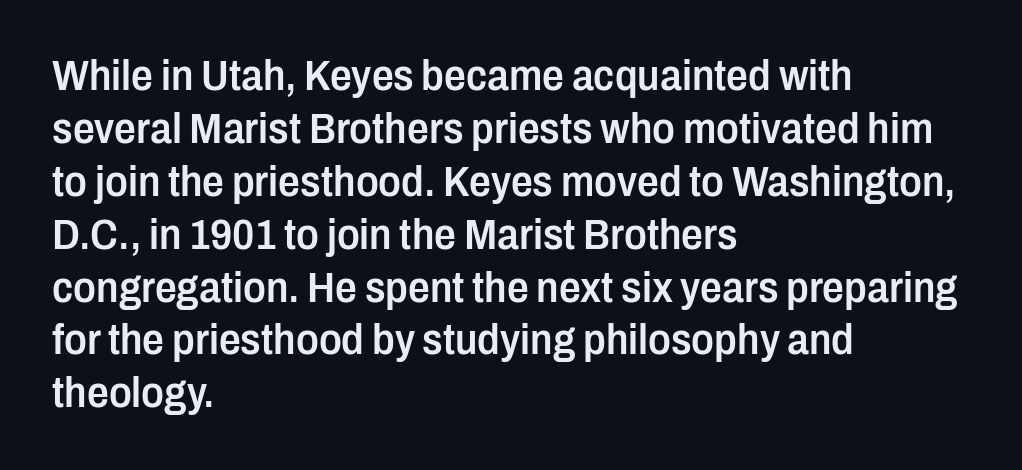
{"serif": "no", "italic": "no", "bold": "semi", "weight": "semibold", "width": "condensed", "stroke_contrast": "low", "x_height": "medium", "monospaced": "no", "underline": "no", "align": "left", "line_spacing_ratio": 1.23, "letter_spacing": "normal", "letter_spacing_em": 0.0, "glyph_px": 43}
